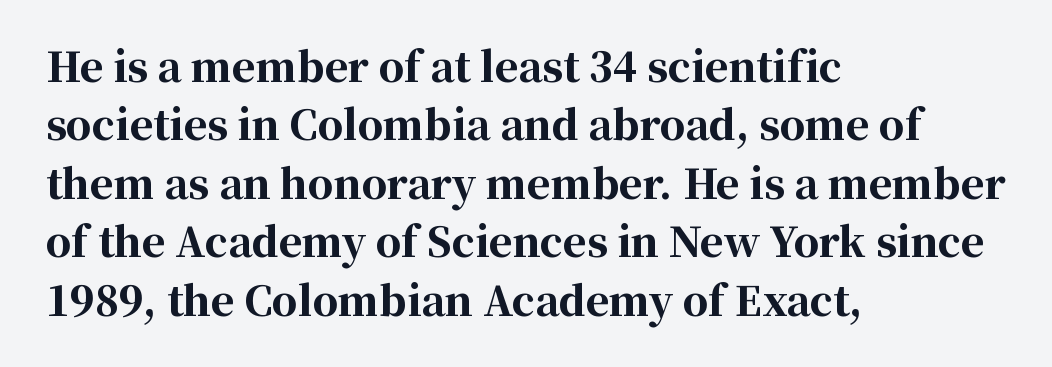
{"serif": "yes", "italic": "no", "bold": "yes", "weight": "bold", "width": "normal", "stroke_contrast": "high", "x_height": "medium", "monospaced": "no", "underline": "no", "align": "left", "line_spacing": "normal", "line_spacing_ratio": 1.46, "letter_spacing": "normal", "letter_spacing_em": 0.0, "glyph_px": 40}
